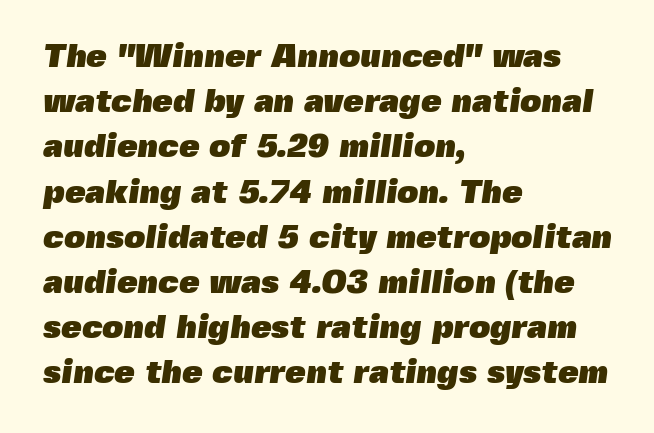
Q: Is the text bold? A: Yes.
Q: Is the typeface a serif or a sans-serif typeface? A: Sans-serif.
Q: Is the text underlined? A: No.
Q: How is the paragraph aligned? A: Left-aligned.
Q: Is the spacing between letters normal or unusually wide? A: Normal.
Q: Is the spacing between lines tight, normal or loose? A: Normal.
Q: Width (condensed, normal, or wide)? A: Normal.
Q: x-height? A: Medium.
Q: Monospaced? A: No.
